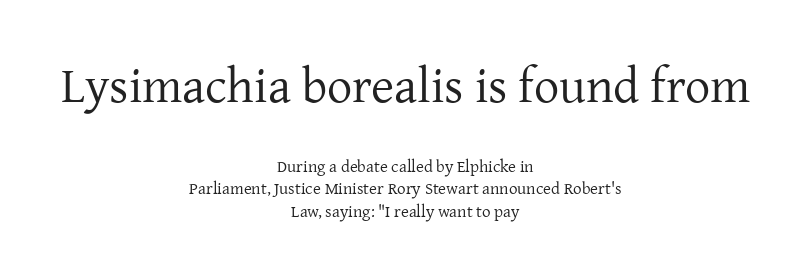
The image shows 50 px regular-weight serif type, upright; set centered, normal line spacing (1.32x), normal letter spacing, not underlined; the first (top) block is 2.94x larger; low stroke contrast and a medium x-height.
